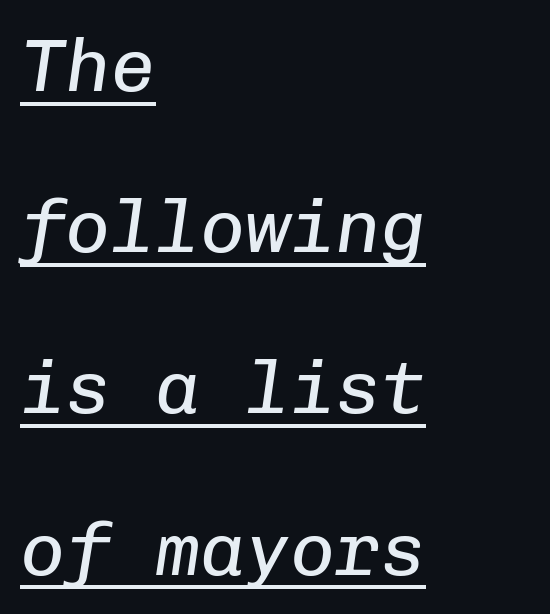
{"italic": "yes", "lean": "right", "slant_degrees": 8, "bold": "no", "weight": "regular", "width": "normal", "stroke_contrast": "low", "x_height": "medium", "monospaced": "yes", "underline": "yes", "align": "left", "line_spacing": "loose", "line_spacing_ratio": 2.15, "letter_spacing": "normal", "letter_spacing_em": 0.0, "glyph_px": 75}
